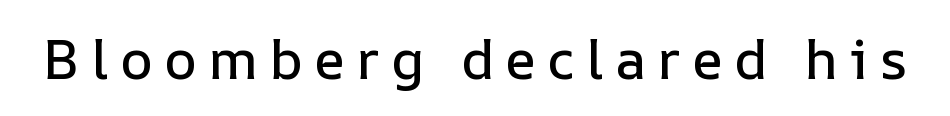
Q: Is the text italic (slanted)? A: No, it is upright.
Q: Is the text underlined? A: No.
Q: Is the spacing between letters normal or unusually wide? A: Unusually wide.
Q: Width (condensed, normal, or wide)? A: Normal.
Q: Stroke contrast? A: Low.
Q: x-height? A: Medium.
Q: Monospaced? A: No.
